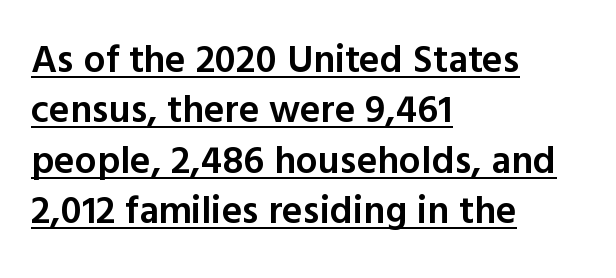
{"serif": "no", "italic": "no", "bold": "semi", "weight": "semibold", "width": "normal", "x_height": "medium", "monospaced": "no", "underline": "yes", "align": "left", "line_spacing": "normal", "line_spacing_ratio": 1.29, "letter_spacing": "normal", "letter_spacing_em": 0.0, "glyph_px": 39}
